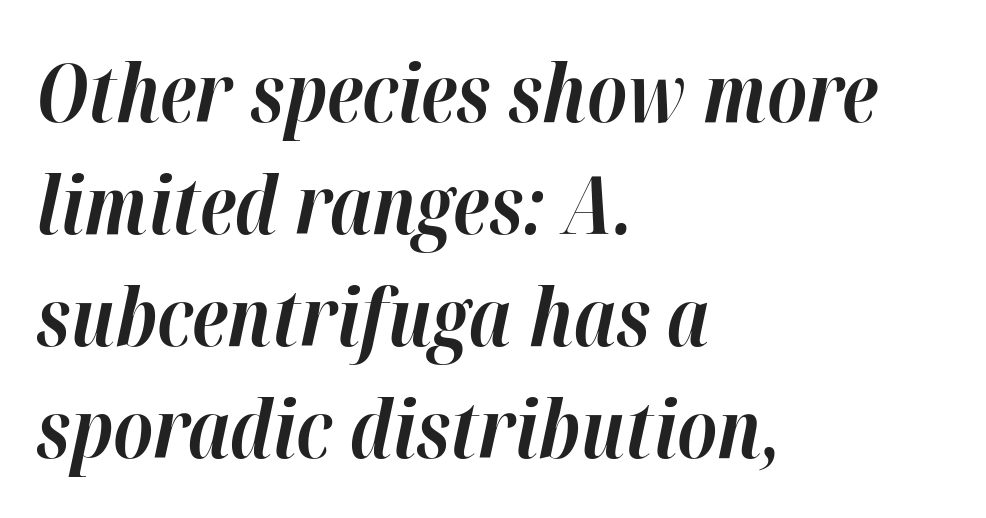
The passage shown has conventional tracking throughout. The sample has been set heavy, in full bold. In terms of leading, this rendering sits right in the middle. These lines are set flush left with a ragged right edge.
